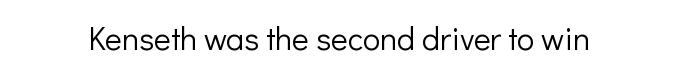
The image shows 32 px light sans-serif type, upright; set normal letter spacing, not underlined; low stroke contrast and a medium x-height.
